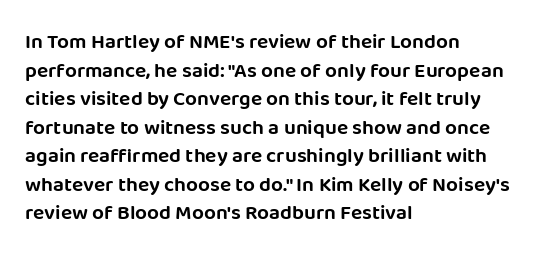
The rendering keeps characters at their native spacing. Does the lettering tilt? It doesn't — this is upright. Descender tails drop into unmarked territory. The lines sit at an ordinary, default distance from one another. One-word summary of the alignment: left.
